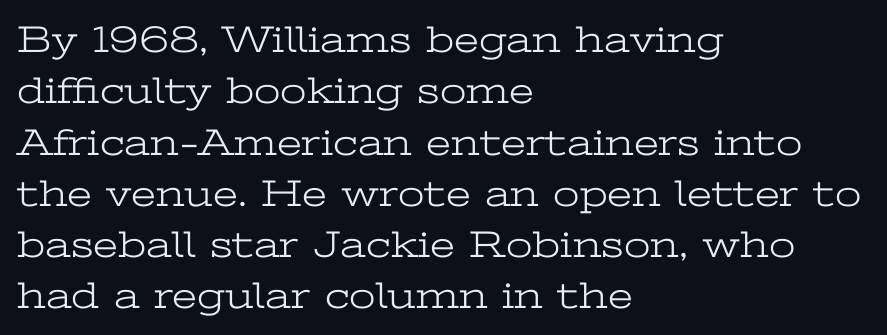
Q: Is the text bold? A: No.
Q: Is the text italic (slanted)? A: No, it is upright.
Q: Is the typeface a serif or a sans-serif typeface? A: Serif.
Q: Is the text underlined? A: No.
Q: How is the paragraph aligned? A: Left-aligned.
Q: Is the spacing between letters normal or unusually wide? A: Normal.
Q: Is the spacing between lines tight, normal or loose? A: Normal.
Q: Width (condensed, normal, or wide)? A: Wide.
Q: Stroke contrast? A: Low.
Q: x-height? A: Medium.
Q: Monospaced? A: No.
